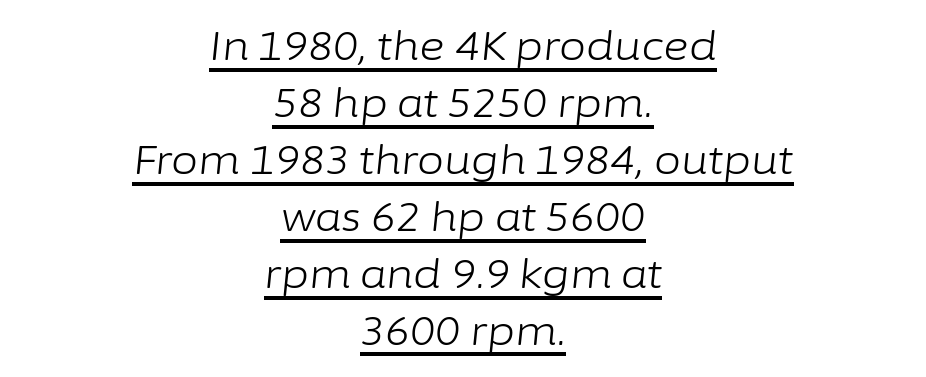
Descenders here cross a horizontal rule under the line. Is the letter spacing exaggerated? No — it looks like the ordinary default. This is not heavy type; no bold has been used. Do the characters align in a grid? No, the font is proportional. The whole block is typeset with a tilt.
